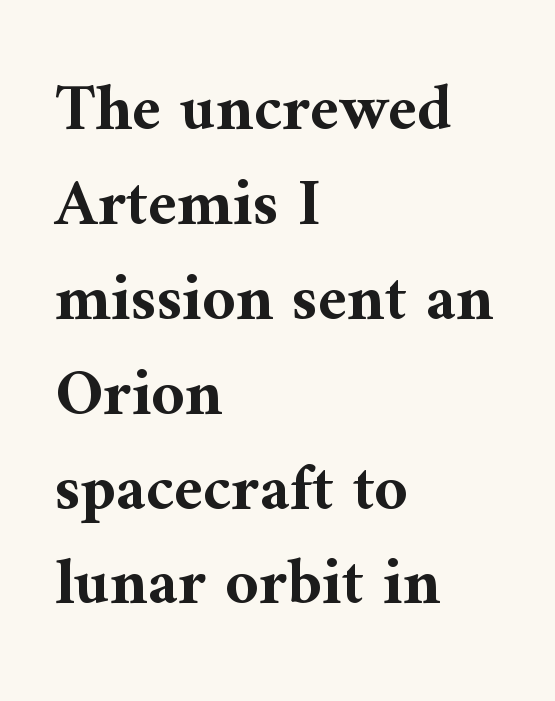
{"serif": "yes", "italic": "no", "bold": "yes", "weight": "bold", "width": "normal", "stroke_contrast": "medium", "x_height": "medium", "monospaced": "no", "underline": "no", "align": "left", "line_spacing": "normal", "line_spacing_ratio": 1.46, "letter_spacing": "normal", "letter_spacing_em": 0.0, "glyph_px": 65}
